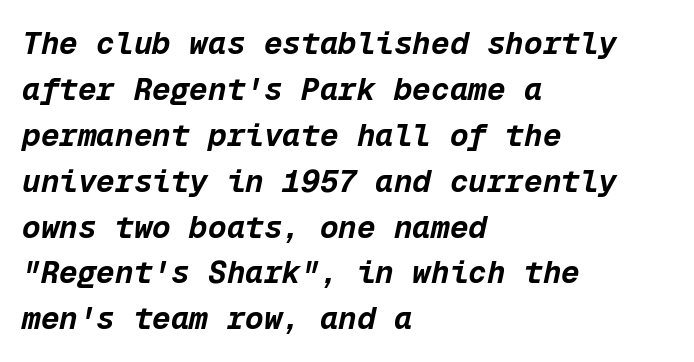
{"italic": "yes", "lean": "right", "slant_degrees": 12, "bold": "yes", "weight": "bold", "width": "normal", "stroke_contrast": "low", "x_height": "medium", "monospaced": "yes", "underline": "no", "align": "left", "line_spacing": "normal", "line_spacing_ratio": 1.48, "letter_spacing": "normal", "letter_spacing_em": 0.0, "glyph_px": 31}
